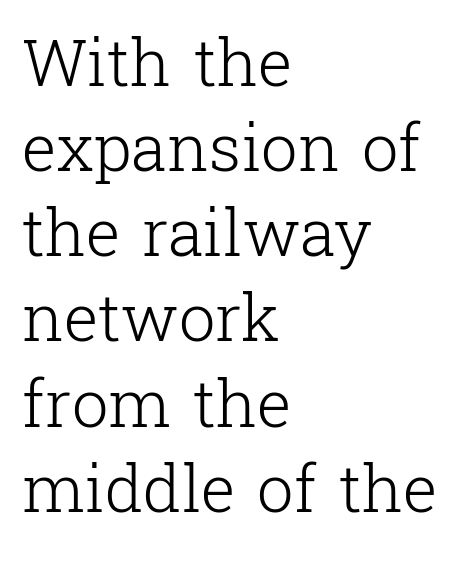
How would I describe the line gaps? Plain and ordinary. Note the varied advance widths — an 'i' is clearly narrower than an 'm'. The specimen omits any rule beneath the text block's lines. The weight tops out at a normal text grade.
